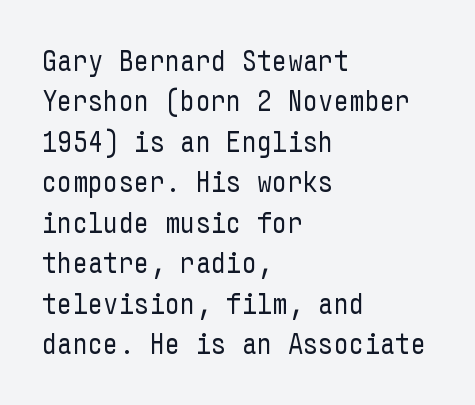
{"serif": "no", "italic": "no", "bold": "no", "weight": "regular", "width": "condensed", "stroke_contrast": "low", "x_height": "medium", "underline": "no", "align": "left", "line_spacing": "normal", "line_spacing_ratio": 1.35, "letter_spacing": "normal", "letter_spacing_em": 0.0, "glyph_px": 30}
